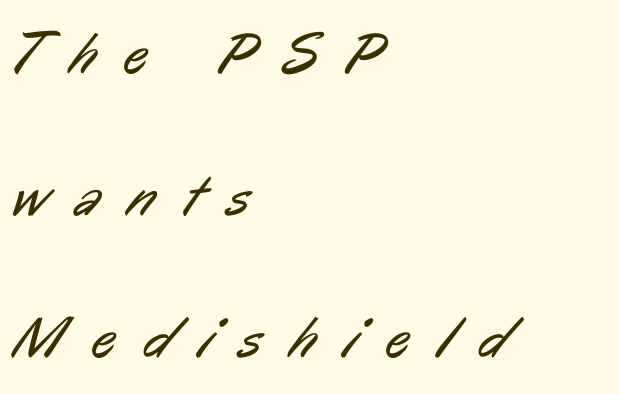
The image shows 59 px regular-weight, condensed sans-serif type; set left-aligned, loose line spacing (2.41x), unusually wide letter spacing (+0.48 em), not underlined; low stroke contrast and a medium x-height.
